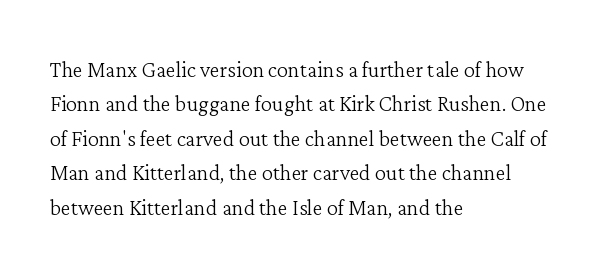
Q: Is the text bold? A: No.
Q: Is the text italic (slanted)? A: No, it is upright.
Q: Is the typeface a serif or a sans-serif typeface? A: Serif.
Q: Is the text underlined? A: No.
Q: How is the paragraph aligned? A: Left-aligned.
Q: Is the spacing between letters normal or unusually wide? A: Normal.
Q: Width (condensed, normal, or wide)? A: Normal.
Q: Stroke contrast? A: Low.
Q: x-height? A: Medium.
Q: Monospaced? A: No.
